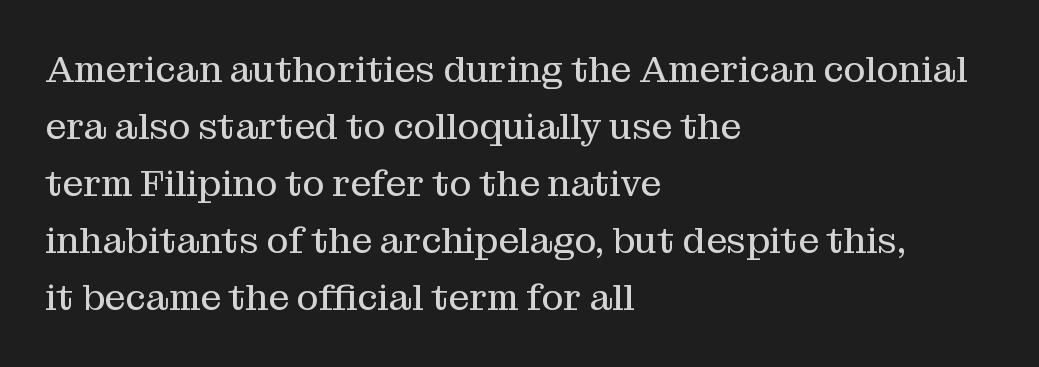
Is the block centered? No — it sits flush against the left margin. Observe the ordinary spacing: letters are neighbours, not strangers. It's the straight-up-and-down kind of type. Compared with a typical body face, this is equally light or lighter still.
